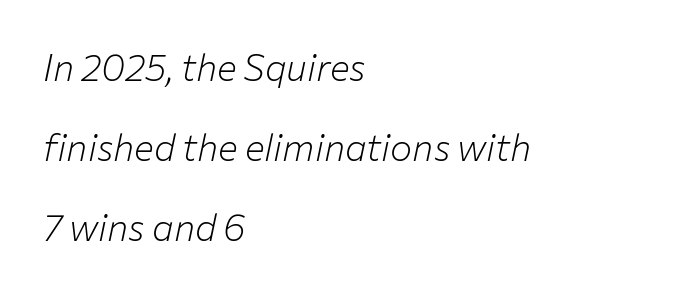
The image shows 37 px light type, italic (leaning right); set left-aligned, loose line spacing (2.16x), normal letter spacing, not underlined; low stroke contrast and a medium x-height.
